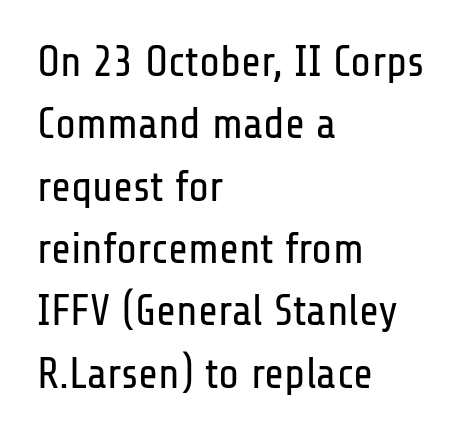
The image shows 43 px regular-weight, condensed sans-serif type, upright; set left-aligned, normal line spacing (1.45x), normal letter spacing, not underlined; low stroke contrast and a medium x-height.
